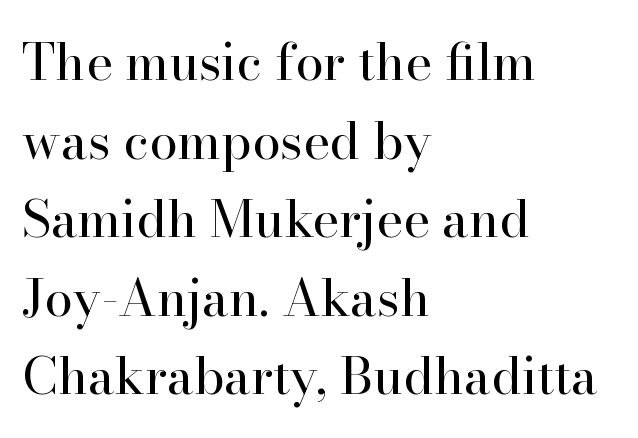
Q: Is the text bold? A: No.
Q: Is the text italic (slanted)? A: No, it is upright.
Q: Is the typeface a serif or a sans-serif typeface? A: Serif.
Q: Is the text underlined? A: No.
Q: How is the paragraph aligned? A: Left-aligned.
Q: Is the spacing between letters normal or unusually wide? A: Normal.
Q: Is the spacing between lines tight, normal or loose? A: Normal.
Q: Width (condensed, normal, or wide)? A: Normal.
Q: Stroke contrast? A: High.
Q: x-height? A: Small.
Q: Monospaced? A: No.
